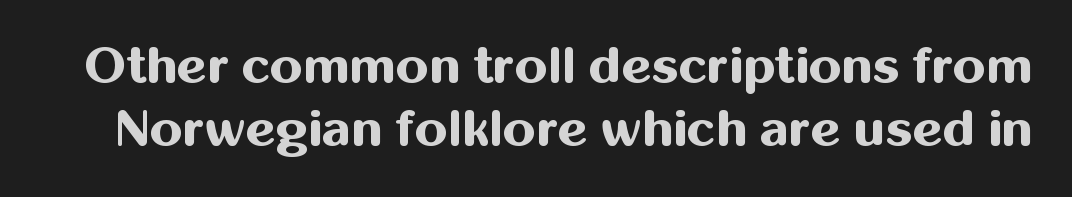
The image shows 52 px bold sans-serif type, upright; set line spacing 1.22x, normal letter spacing, not underlined; medium stroke contrast and a medium x-height.
